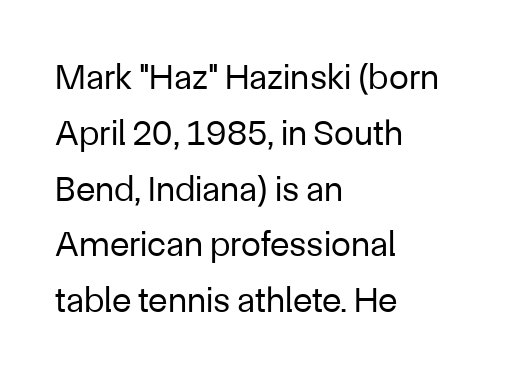
{"serif": "no", "italic": "no", "bold": "no", "weight": "regular", "width": "normal", "stroke_contrast": "low", "x_height": "medium", "monospaced": "no", "underline": "no", "align": "left", "line_spacing": "normal", "line_spacing_ratio": 1.55, "letter_spacing": "normal", "letter_spacing_em": 0.0, "glyph_px": 36}
